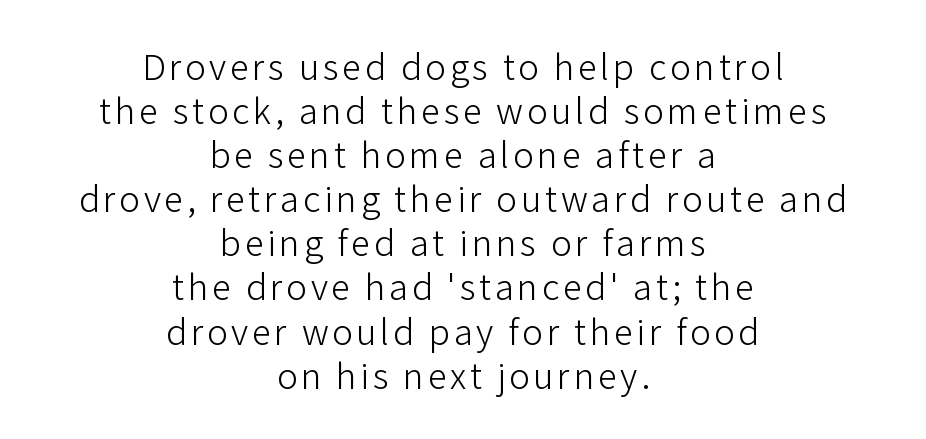
{"serif": "no", "italic": "no", "bold": "no", "weight": "light", "width": "normal", "stroke_contrast": "low", "x_height": "medium", "monospaced": "no", "underline": "no", "align": "center", "line_spacing": "normal", "line_spacing_ratio": 1.26, "glyph_px": 35}
